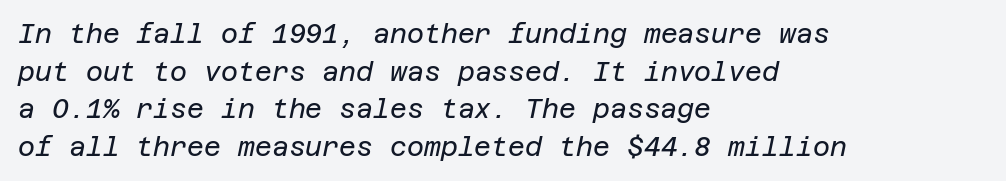
{"italic": "yes", "lean": "right", "slant_degrees": 12, "bold": "no", "underline": "no", "align": "left", "line_spacing": "normal", "line_spacing_ratio": 1.45, "letter_spacing": "normal", "letter_spacing_em": 0.0, "glyph_px": 26}
